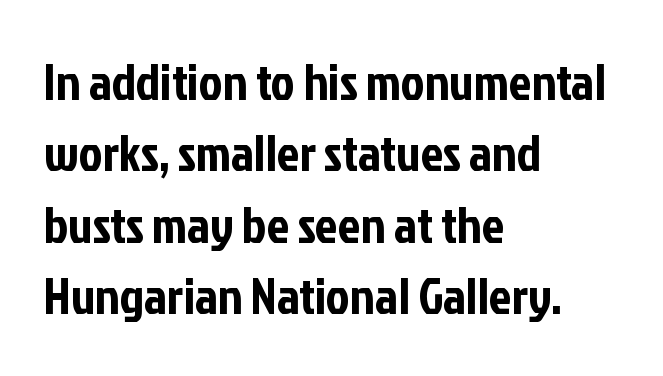
{"serif": "no", "italic": "no", "width": "condensed", "stroke_contrast": "low", "x_height": "medium", "monospaced": "no", "underline": "no", "align": "left", "line_spacing": "normal", "line_spacing_ratio": 1.4, "letter_spacing": "normal", "letter_spacing_em": 0.0, "glyph_px": 51}
